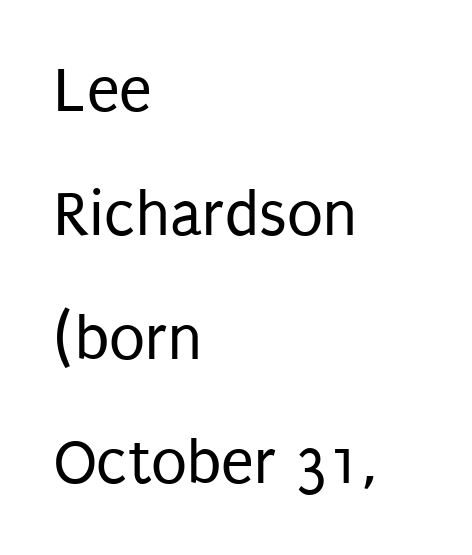
Q: Is the text bold? A: No.
Q: Is the text italic (slanted)? A: No, it is upright.
Q: Is the typeface a serif or a sans-serif typeface? A: Sans-serif.
Q: Is the text underlined? A: No.
Q: How is the paragraph aligned? A: Left-aligned.
Q: Is the spacing between letters normal or unusually wide? A: Normal.
Q: Width (condensed, normal, or wide)? A: Condensed.
Q: Stroke contrast? A: Low.
Q: x-height? A: Large.
Q: Monospaced? A: No.
